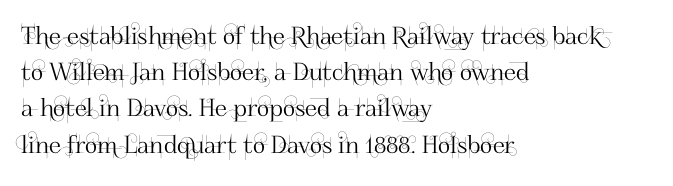
The image shows 24 px text type, upright; set left-aligned, normal line spacing (1.51x), normal letter spacing, not underlined.
